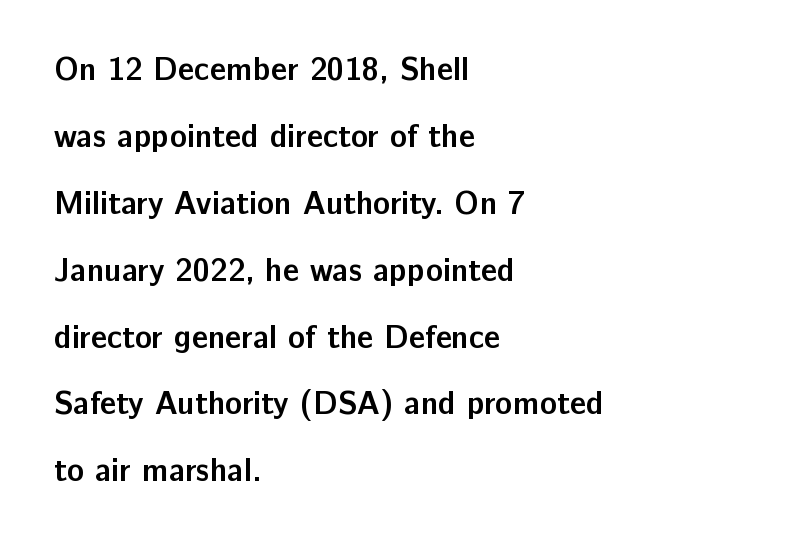
Q: Is the text bold? A: Yes.
Q: Is the text italic (slanted)? A: No, it is upright.
Q: Is the typeface a serif or a sans-serif typeface? A: Sans-serif.
Q: Is the text underlined? A: No.
Q: How is the paragraph aligned? A: Left-aligned.
Q: Is the spacing between letters normal or unusually wide? A: Normal.
Q: Is the spacing between lines tight, normal or loose? A: Loose.
Q: Width (condensed, normal, or wide)? A: Normal.
Q: Stroke contrast? A: Low.
Q: x-height? A: Medium.
Q: Monospaced? A: No.
